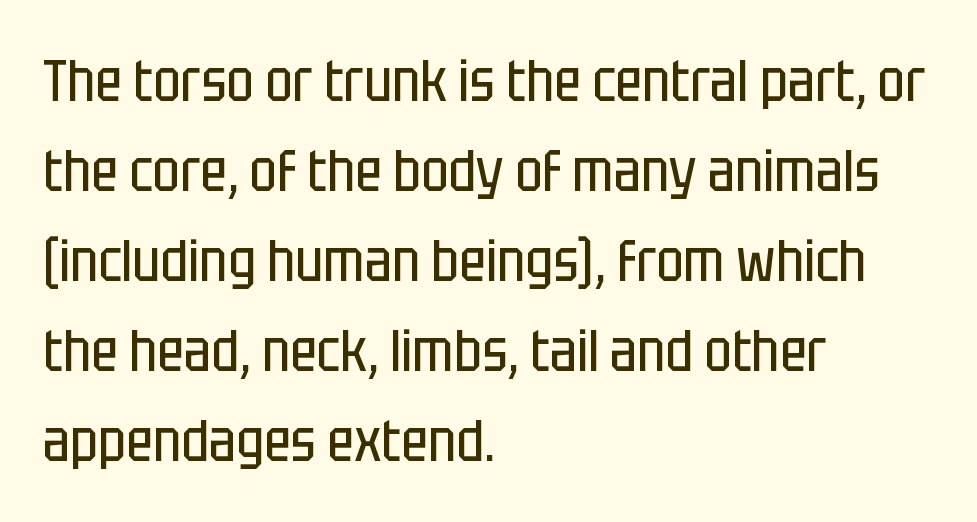
{"serif": "no", "italic": "no", "bold": "no", "weight": "regular", "width": "condensed", "stroke_contrast": "low", "x_height": "large", "monospaced": "no", "underline": "no", "align": "left", "line_spacing": "normal", "line_spacing_ratio": 1.55, "letter_spacing": "normal", "letter_spacing_em": 0.0, "glyph_px": 58}
